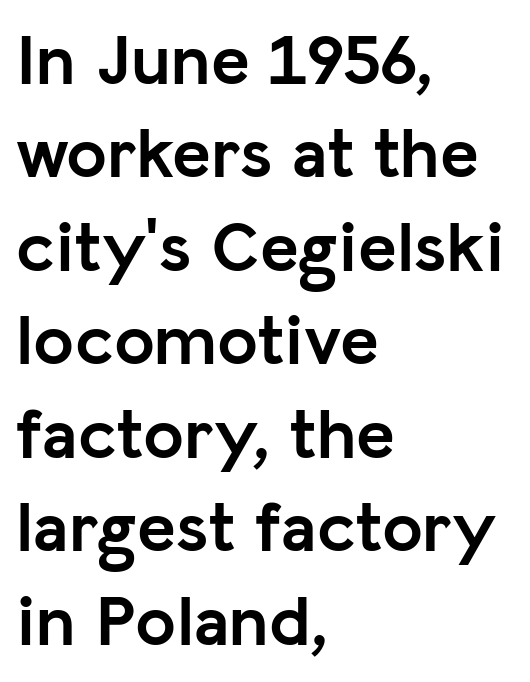
Characters remain perfectly vertical along every line. The type is set solid horizontally, with unmodified tracking. A classic flush-left, rag-right setting is used for this passage. Honestly, the row spacing looks completely unremarkable.
